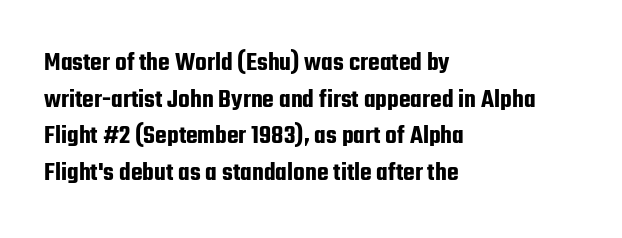
Q: Is the text italic (slanted)? A: No, it is upright.
Q: Is the text underlined? A: No.
Q: How is the paragraph aligned? A: Left-aligned.
Q: Is the spacing between letters normal or unusually wide? A: Normal.
Q: Is the spacing between lines tight, normal or loose? A: Normal.
